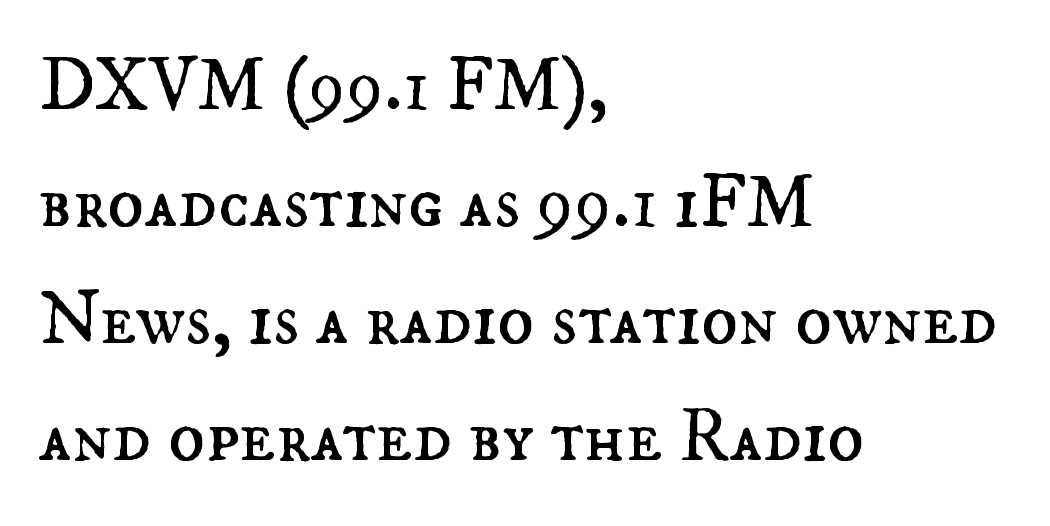
{"italic": "no", "bold": "no", "weight": "regular", "width": "normal", "stroke_contrast": "medium", "x_height": "small", "monospaced": "no", "underline": "no", "align": "left", "line_spacing": "normal", "line_spacing_ratio": 1.54, "letter_spacing": "normal", "letter_spacing_em": 0.0, "glyph_px": 76}
